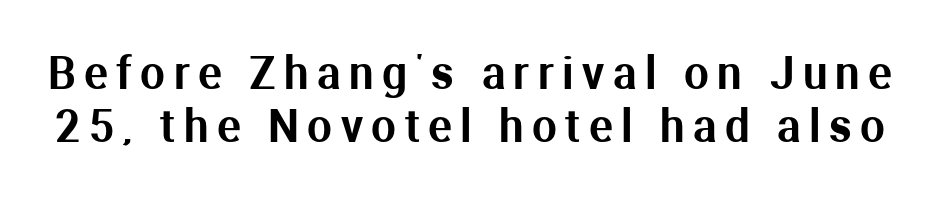
Q: Is the text italic (slanted)? A: No, it is upright.
Q: Is the typeface a serif or a sans-serif typeface? A: Sans-serif.
Q: Is the text underlined? A: No.
Q: Width (condensed, normal, or wide)? A: Normal.
Q: Stroke contrast? A: Medium.
Q: x-height? A: Medium.
Q: Monospaced? A: No.
